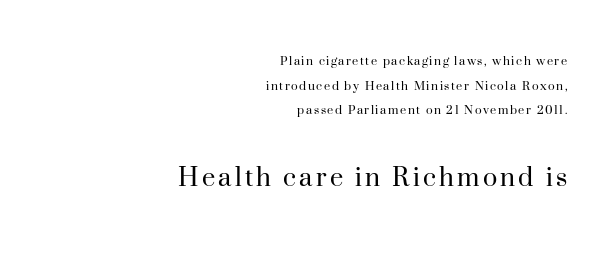
The image shows 30 px regular-weight serif type, upright; set right-aligned, line spacing 1.76x, not underlined; the second (bottom) block is 2.14x larger; high stroke contrast and a small x-height.
